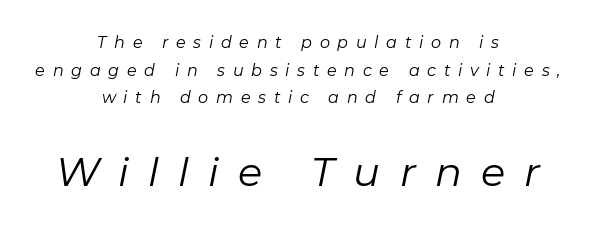
Q: Is the text bold? A: No.
Q: Is the text italic (slanted)? A: Yes, it leans right by about 11 degrees.
Q: Is the text underlined? A: No.
Q: How is the paragraph aligned? A: Centered.
Q: Is the spacing between letters normal or unusually wide? A: Unusually wide.
Q: Which block of text is set in a larger size, the first (top) or the second (bottom)? A: The second (bottom) one.
Q: Width (condensed, normal, or wide)? A: Normal.
Q: Stroke contrast? A: Low.
Q: x-height? A: Medium.
Q: Monospaced? A: No.
